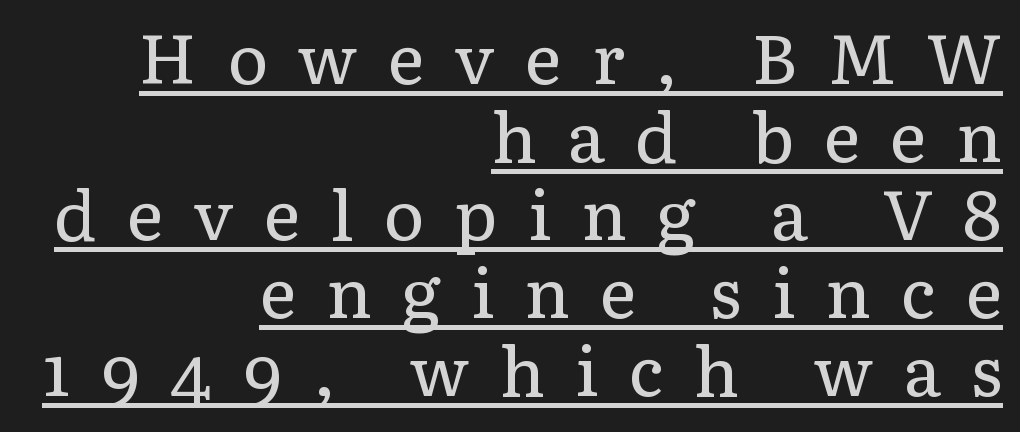
{"serif": "yes", "italic": "no", "bold": "no", "weight": "regular", "width": "normal", "stroke_contrast": "low", "x_height": "medium", "monospaced": "no", "underline": "yes", "align": "right", "line_spacing": "tight", "line_spacing_ratio": 1.13, "letter_spacing": "wide", "letter_spacing_em": 0.44, "glyph_px": 69}
